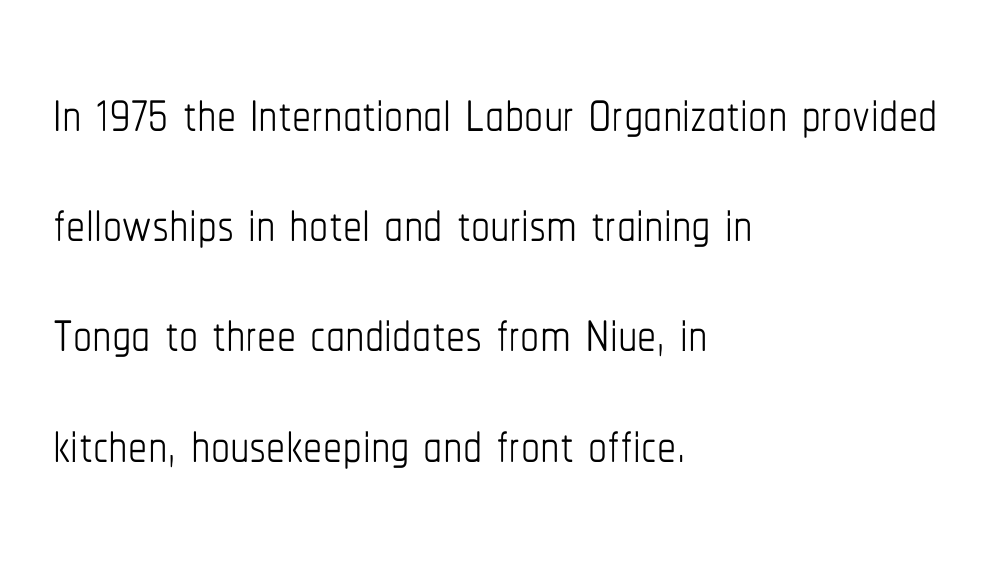
Q: Is the text bold? A: No.
Q: Is the text italic (slanted)? A: No, it is upright.
Q: Is the text underlined? A: No.
Q: How is the paragraph aligned? A: Left-aligned.
Q: Is the spacing between letters normal or unusually wide? A: Normal.
Q: Is the spacing between lines tight, normal or loose? A: Normal.
Q: Width (condensed, normal, or wide)? A: Condensed.
Q: Stroke contrast? A: Low.
Q: x-height? A: Medium.
Q: Monospaced? A: No.
